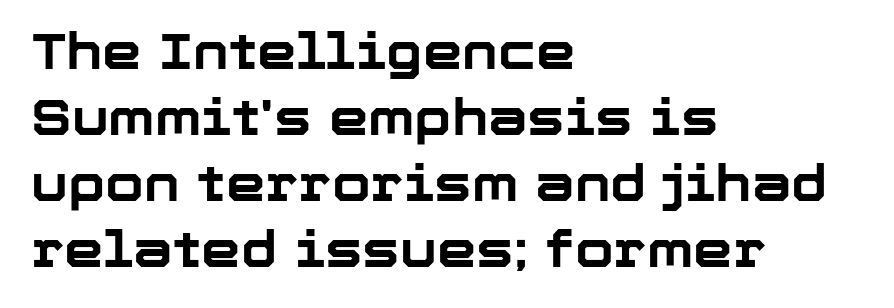
The paragraph has a hard left edge and a soft right edge. You could not count columns in this text — the font is proportionally spaced. Notice how the stems are strictly vertical — no italics here. The rows are spaced the way most documents space them.
